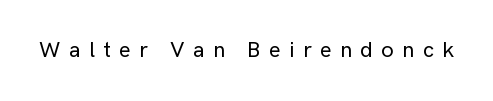
The image shows 22 px text type, upright; set unusually wide letter spacing (+0.38 em), not underlined.
